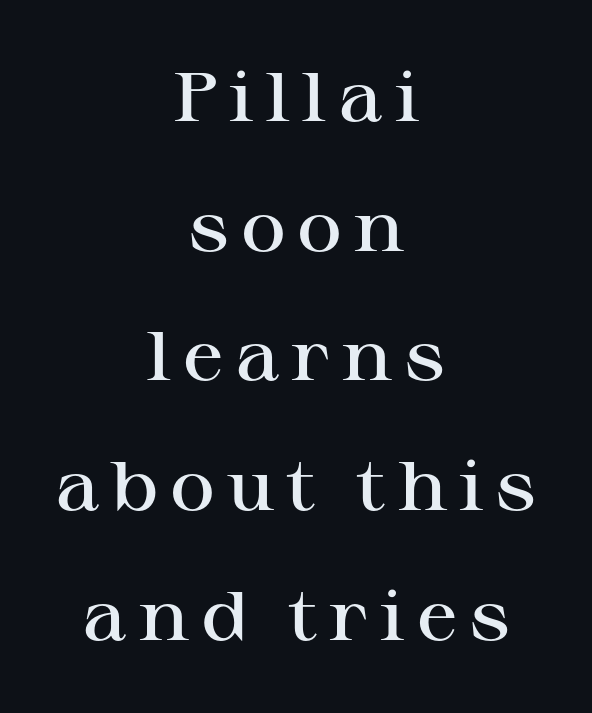
As a designer I'd log this as weight 600, semibold. You could not count columns in this text — the font is proportionally spaced. If you folded the block vertically in half, each line would mirror itself in length. The strip under each line holds only bare page. A roman cut, with each character standing at attention. Examine the stroke ends and you'll spot serifs.
